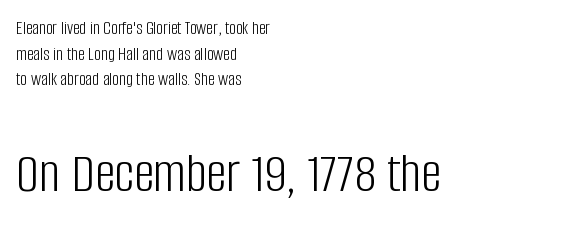
You could not count columns in this text — the font is proportionally spaced. Bare-footed words on every line. The passage shown begins with its smaller block and ends with its larger one. Layout note: lines flush left. Default kerning and tracking; the words read as compact shapes. Each letter's strokes conclude bluntly, with no projecting serifs.
